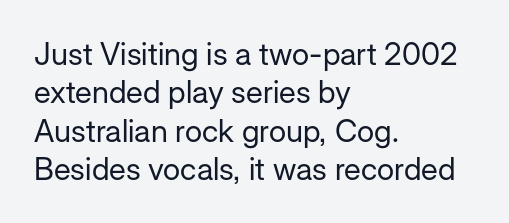
Q: Is the text bold? A: No.
Q: Is the text italic (slanted)? A: No, it is upright.
Q: Is the typeface a serif or a sans-serif typeface? A: Sans-serif.
Q: Is the text underlined? A: No.
Q: How is the paragraph aligned? A: Left-aligned.
Q: Is the spacing between letters normal or unusually wide? A: Normal.
Q: Width (condensed, normal, or wide)? A: Normal.
Q: Stroke contrast? A: Low.
Q: x-height? A: Medium.
Q: Monospaced? A: No.
